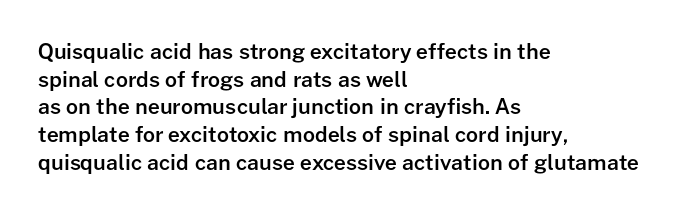
These words are printed semibold, heavier than regular yet not bold. Does the lettering tilt? It doesn't — this is upright. The area under the type is left untouched. Alignment: flush left.
